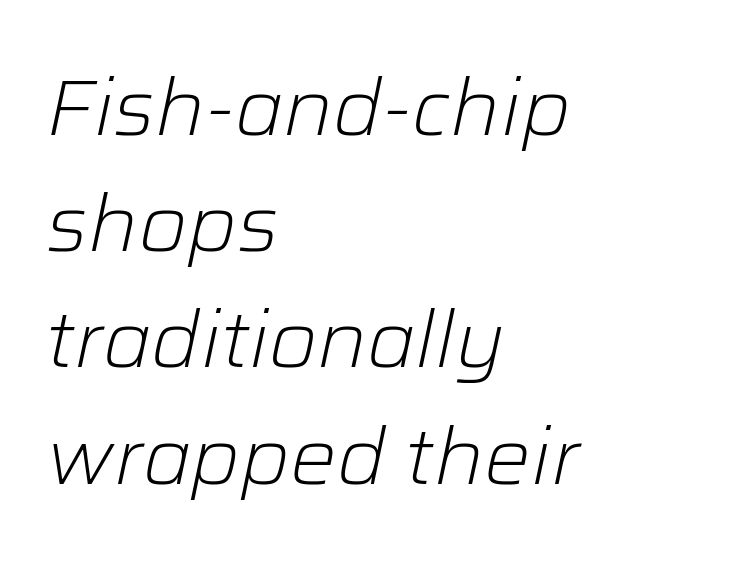
Q: Is the text bold? A: No.
Q: Is the text italic (slanted)? A: Yes, it leans right by about 12 degrees.
Q: Is the text underlined? A: No.
Q: How is the paragraph aligned? A: Left-aligned.
Q: Is the spacing between letters normal or unusually wide? A: Normal.
Q: Is the spacing between lines tight, normal or loose? A: Normal.
Q: Width (condensed, normal, or wide)? A: Normal.
Q: Stroke contrast? A: Low.
Q: x-height? A: Medium.
Q: Monospaced? A: No.
